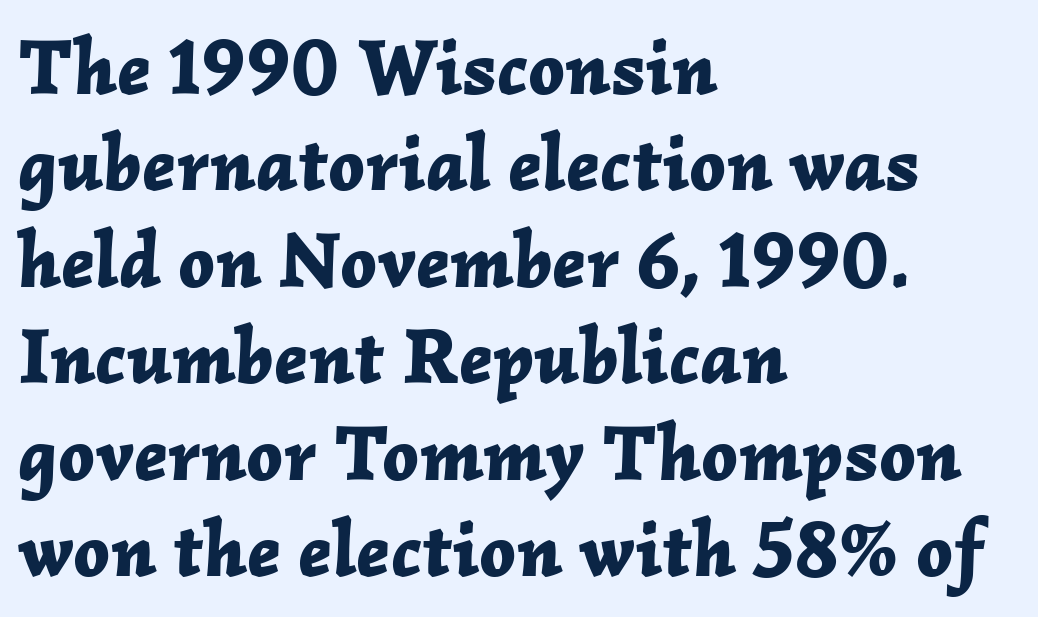
{"italic": "yes", "lean": "right", "slant_degrees": 2, "bold": "yes", "weight": "bold", "width": "normal", "stroke_contrast": "low", "x_height": "medium", "monospaced": "no", "underline": "no", "align": "left", "line_spacing_ratio": 1.22, "letter_spacing": "normal", "letter_spacing_em": 0.0, "glyph_px": 79}
